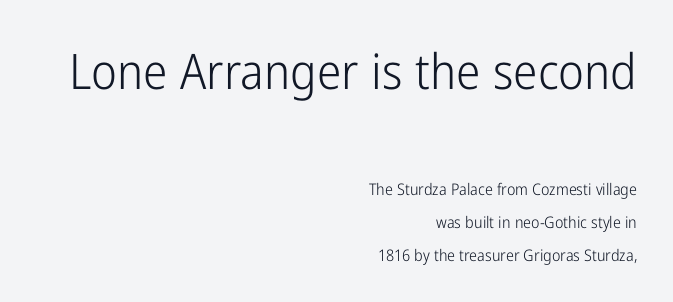
{"serif": "no", "italic": "no", "bold": "no", "weight": "light", "width": "condensed", "stroke_contrast": "low", "x_height": "medium", "monospaced": "no", "underline": "no", "align": "right", "line_spacing": "loose", "line_spacing_ratio": 2.07, "letter_spacing": "normal", "letter_spacing_em": 0.0, "larger_block": "first", "size_ratio": 3.06, "glyph_px": 49}
